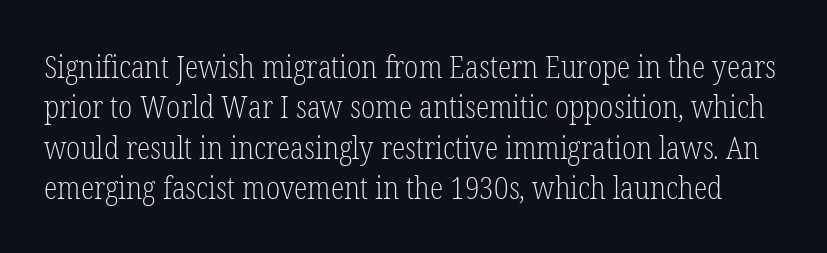
{"serif": "yes", "italic": "no", "bold": "no", "weight": "light", "width": "condensed", "stroke_contrast": "low", "x_height": "medium", "monospaced": "no", "underline": "no", "line_spacing": "normal", "line_spacing_ratio": 1.3, "letter_spacing": "normal", "letter_spacing_em": 0.0, "glyph_px": 31}
